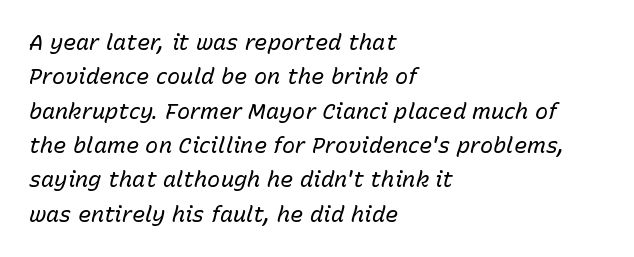
Q: Is the text bold? A: No.
Q: Is the text italic (slanted)? A: Yes, it leans right by about 15 degrees.
Q: Is the text underlined? A: No.
Q: How is the paragraph aligned? A: Left-aligned.
Q: Is the spacing between letters normal or unusually wide? A: Normal.
Q: Is the spacing between lines tight, normal or loose? A: Normal.
